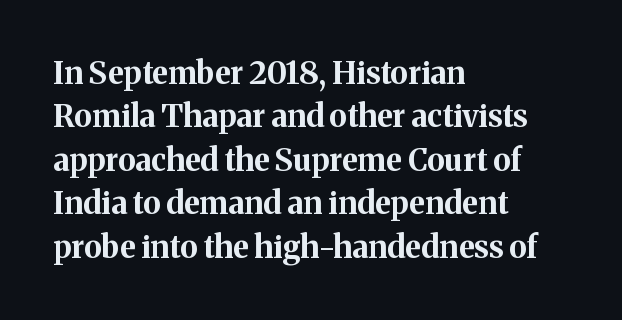
The image shows 31 px bold serif type, upright; set left-aligned, normal line spacing (1.4x), normal letter spacing, not underlined; medium stroke contrast and a medium x-height.
